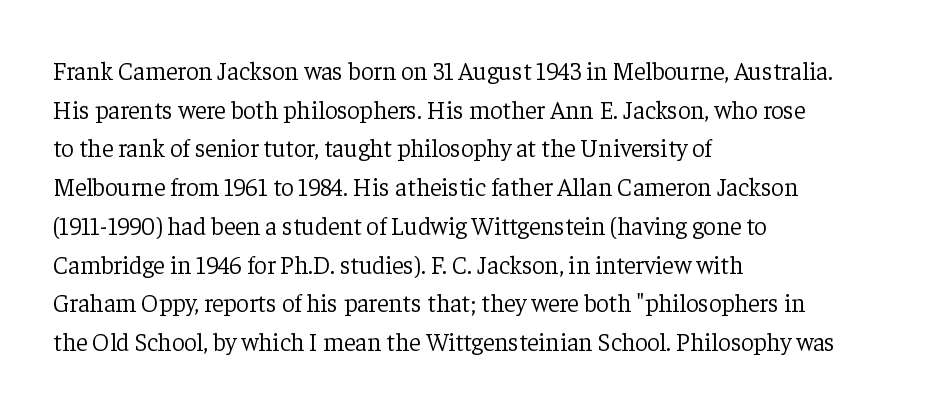
Q: Is the text bold? A: No.
Q: Is the text italic (slanted)? A: No, it is upright.
Q: Is the text underlined? A: No.
Q: How is the paragraph aligned? A: Left-aligned.
Q: Is the spacing between letters normal or unusually wide? A: Normal.
Q: Is the spacing between lines tight, normal or loose? A: Normal.
